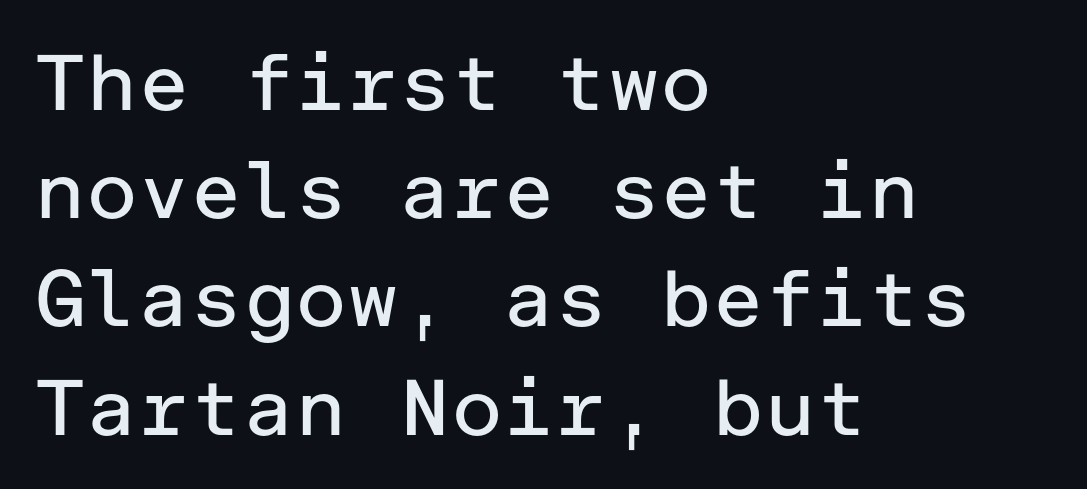
All the whitespace from short lines collects on the right. No word sits above an underline. Posture: straight, roman, zero tilt. Words appear dense and cohesive because spacing is normal. Stroke mass is kept to a normal reading level or below. Look at the bottom of the vertical strokes: they stop flat, with no serifs.
